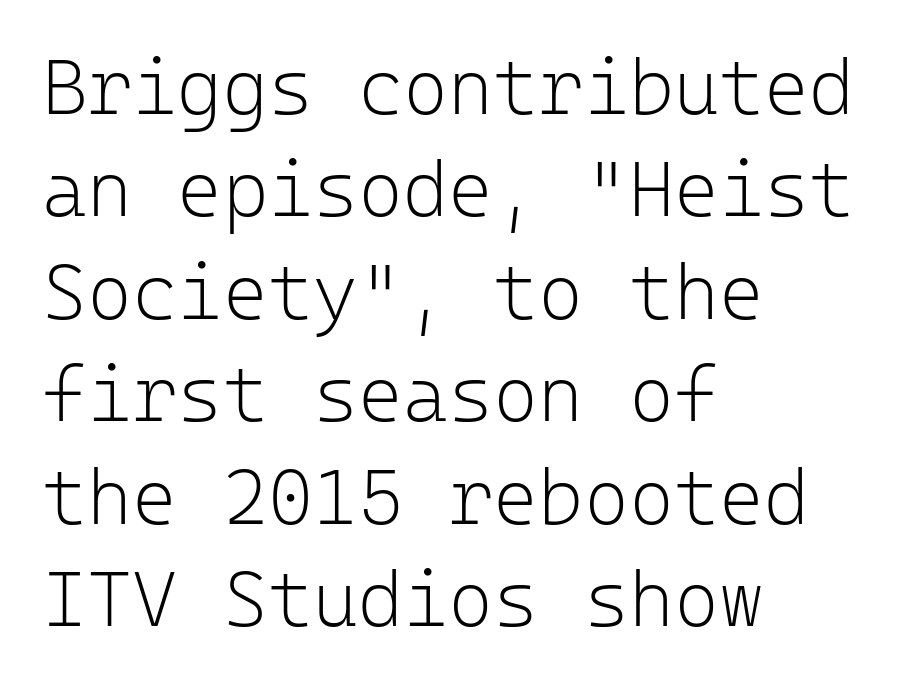
In terms of leading, this rendering sits right in the middle. Glance below the letters and you will spot only blank space. Horizontally, the lines are justified to the leading edge only. The typesetting does not lean heavy: it is not bold. Spacing between characters is what you'd get straight out of the box. I'd call this a sans setting — the letters go barefoot.
